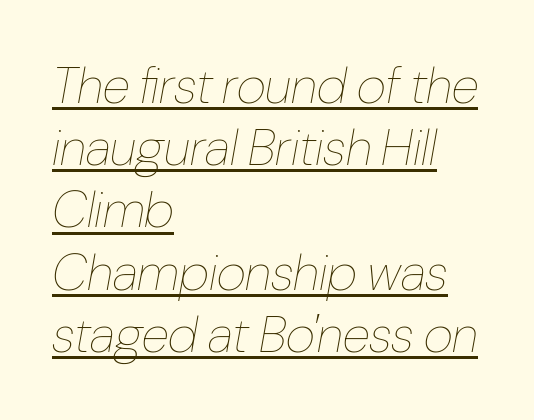
{"italic": "yes", "lean": "right", "slant_degrees": 10, "bold": "no", "weight": "thin", "width": "condensed", "stroke_contrast": "low", "x_height": "medium", "monospaced": "no", "underline": "yes", "align": "left", "line_spacing_ratio": 1.22, "letter_spacing": "normal", "letter_spacing_em": 0.0, "glyph_px": 51}
